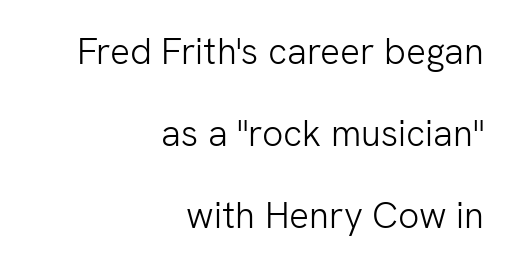
{"serif": "no", "italic": "no", "bold": "no", "weight": "light", "width": "normal", "stroke_contrast": "low", "x_height": "medium", "monospaced": "no", "underline": "no", "align": "right", "line_spacing": "loose", "line_spacing_ratio": 2.21, "letter_spacing": "normal", "letter_spacing_em": 0.0, "glyph_px": 37}
